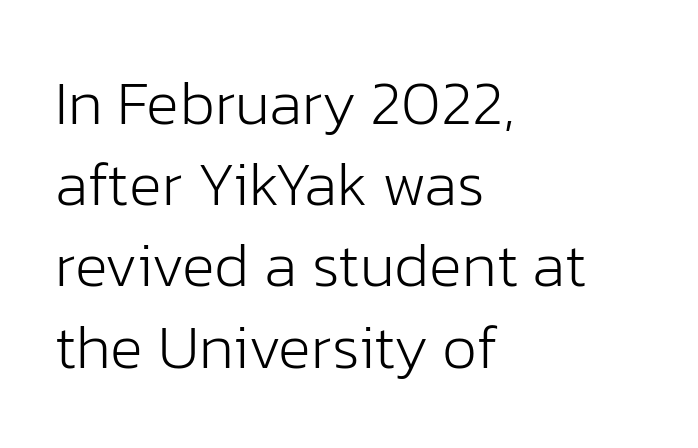
Q: Is the text bold? A: No.
Q: Is the text italic (slanted)? A: No, it is upright.
Q: Is the typeface a serif or a sans-serif typeface? A: Sans-serif.
Q: Is the text underlined? A: No.
Q: How is the paragraph aligned? A: Left-aligned.
Q: Is the spacing between letters normal or unusually wide? A: Normal.
Q: Is the spacing between lines tight, normal or loose? A: Normal.
Q: Width (condensed, normal, or wide)? A: Normal.
Q: Stroke contrast? A: Low.
Q: x-height? A: Medium.
Q: Monospaced? A: No.
